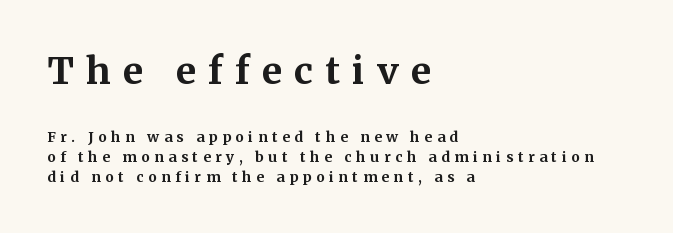
Q: Is the text bold? A: Yes.
Q: Is the text italic (slanted)? A: No, it is upright.
Q: Is the typeface a serif or a sans-serif typeface? A: Serif.
Q: Is the text underlined? A: No.
Q: How is the paragraph aligned? A: Left-aligned.
Q: Is the spacing between letters normal or unusually wide? A: Unusually wide.
Q: Is the spacing between lines tight, normal or loose? A: Normal.
Q: Which block of text is set in a larger size, the first (top) or the second (bottom)? A: The first (top) one.
Q: Width (condensed, normal, or wide)? A: Normal.
Q: Stroke contrast? A: Medium.
Q: x-height? A: Medium.
Q: Monospaced? A: No.
